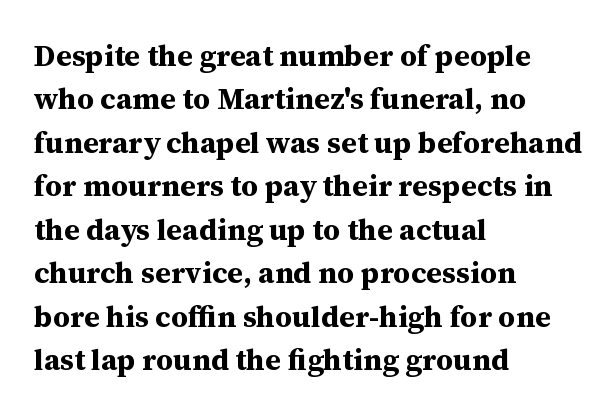
The glyphs have the mass of a bold cut. Does extra space separate the letters? No, they use regular spacing. Typographically, this falls in the serif category. Honestly, the row spacing looks completely unremarkable. Italic? Not at all — the glyphs are vertical. The face used here is proportionally spaced, like ordinary book or web type.
